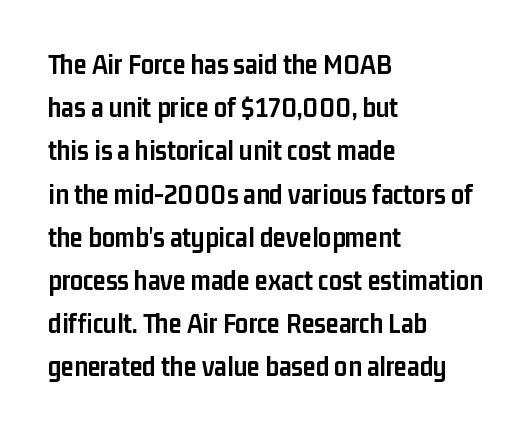
{"serif": "no", "italic": "no", "bold": "yes", "weight": "semibold", "width": "condensed", "stroke_contrast": "low", "x_height": "medium", "monospaced": "no", "underline": "no", "align": "left", "line_spacing": "normal", "line_spacing_ratio": 1.49, "letter_spacing": "normal", "letter_spacing_em": 0.0, "glyph_px": 29}
